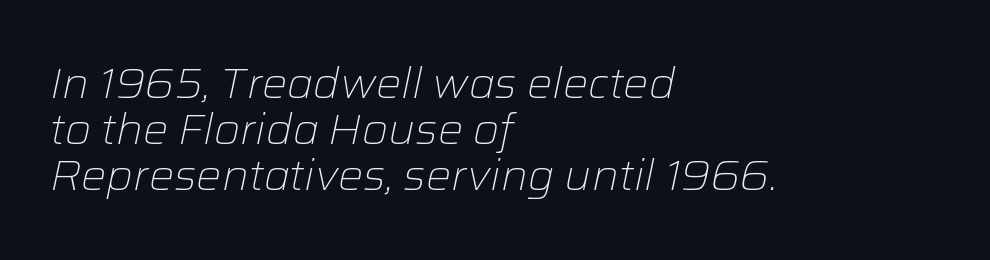
The image shows 42 px light type, italic (leaning right); set left-aligned, tight line spacing (1.1x), normal letter spacing, not underlined; low stroke contrast and a medium x-height.
